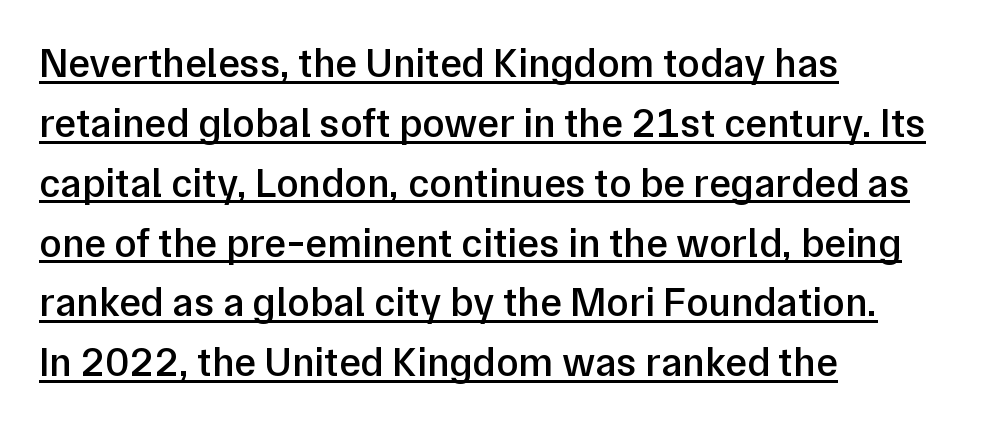
The image shows 41 px semibold sans-serif type, upright; set left-aligned, normal line spacing (1.46x), normal letter spacing, underlined; low stroke contrast and a medium x-height.
